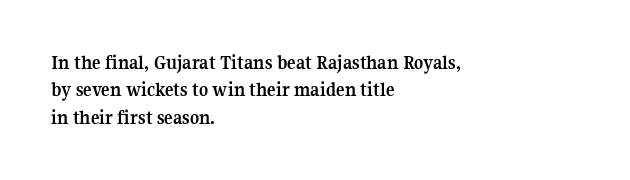
Q: Is the text bold? A: Yes.
Q: Is the text italic (slanted)? A: No, it is upright.
Q: Is the text underlined? A: No.
Q: How is the paragraph aligned? A: Left-aligned.
Q: Is the spacing between letters normal or unusually wide? A: Normal.
Q: Is the spacing between lines tight, normal or loose? A: Normal.
